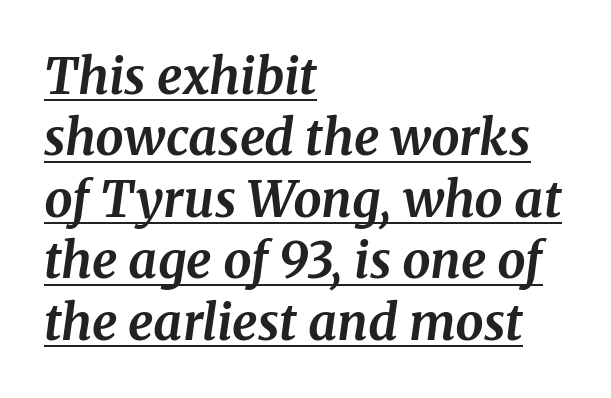
{"serif": "yes", "italic": "yes", "lean": "right", "slant_degrees": 8, "bold": "yes", "weight": "bold", "width": "normal", "stroke_contrast": "medium", "x_height": "medium", "monospaced": "no", "underline": "yes", "align": "left", "line_spacing_ratio": 1.23, "letter_spacing": "normal", "letter_spacing_em": 0.0, "glyph_px": 50}
